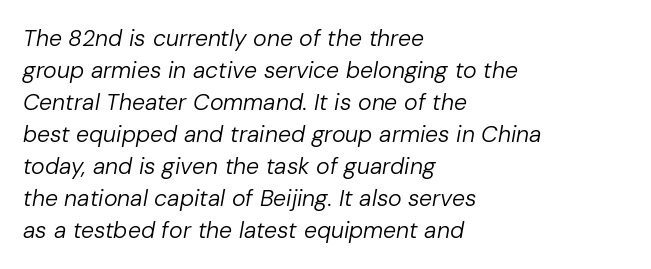
Q: Is the text bold? A: No.
Q: Is the text italic (slanted)? A: Yes, it leans right by about 10 degrees.
Q: Is the text underlined? A: No.
Q: How is the paragraph aligned? A: Left-aligned.
Q: Is the spacing between letters normal or unusually wide? A: Normal.
Q: Is the spacing between lines tight, normal or loose? A: Normal.
